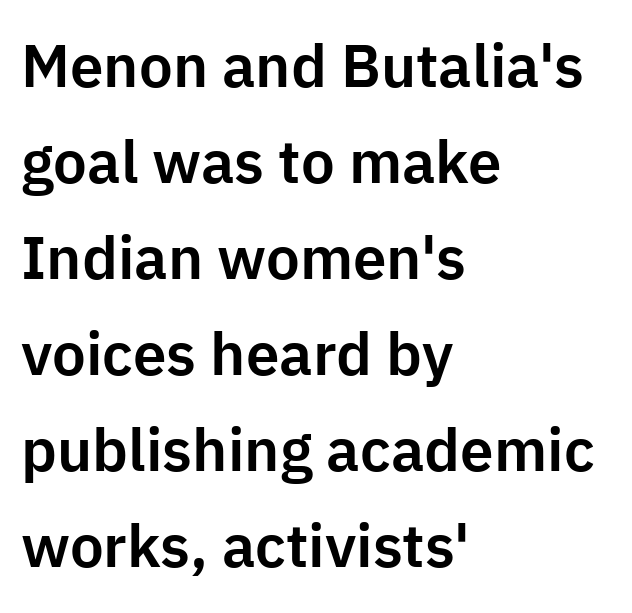
Q: Is the text italic (slanted)? A: No, it is upright.
Q: Is the typeface a serif or a sans-serif typeface? A: Sans-serif.
Q: Is the text underlined? A: No.
Q: How is the paragraph aligned? A: Left-aligned.
Q: Is the spacing between letters normal or unusually wide? A: Normal.
Q: Is the spacing between lines tight, normal or loose? A: Normal.
Q: Width (condensed, normal, or wide)? A: Normal.
Q: Stroke contrast? A: Low.
Q: x-height? A: Medium.
Q: Monospaced? A: No.
